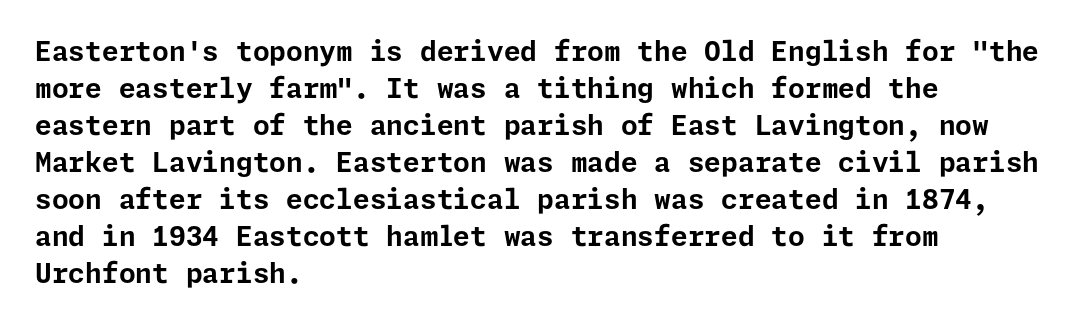
Q: Is the text bold? A: Yes.
Q: Is the text italic (slanted)? A: No, it is upright.
Q: Is the text underlined? A: No.
Q: How is the paragraph aligned? A: Left-aligned.
Q: Is the spacing between letters normal or unusually wide? A: Normal.
Q: Is the spacing between lines tight, normal or loose? A: Normal.
